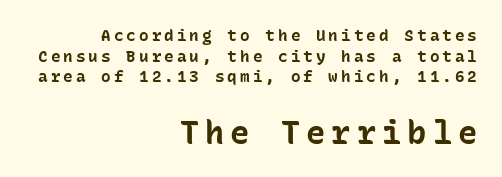
Q: Is the text bold? A: Yes.
Q: Is the text italic (slanted)? A: No, it is upright.
Q: Is the typeface a serif or a sans-serif typeface? A: Sans-serif.
Q: Is the text underlined? A: No.
Q: How is the paragraph aligned? A: Right-aligned.
Q: Is the spacing between lines tight, normal or loose? A: Normal.
Q: Which block of text is set in a larger size, the first (top) or the second (bottom)? A: The second (bottom) one.
Q: Width (condensed, normal, or wide)? A: Normal.
Q: Stroke contrast? A: Low.
Q: x-height? A: Medium.
Q: Monospaced? A: Yes.
